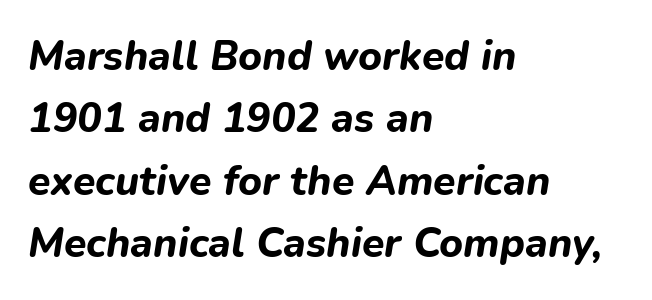
{"italic": "yes", "lean": "right", "slant_degrees": 9, "bold": "yes", "weight": "bold", "width": "normal", "stroke_contrast": "low", "x_height": "medium", "monospaced": "no", "underline": "no", "align": "left", "line_spacing": "normal", "line_spacing_ratio": 1.52, "letter_spacing": "normal", "letter_spacing_em": 0.0, "glyph_px": 41}
